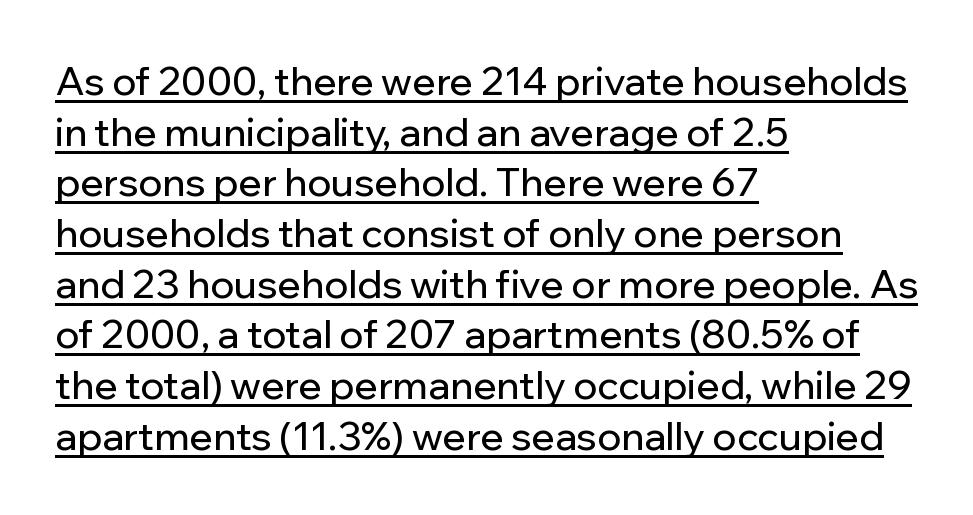
Ordinary non-slanted type is in use. The lettering is marked with a stroke running underneath it. Leading: standard. Character widths vary here, with narrow letters taking less room than wide ones.
